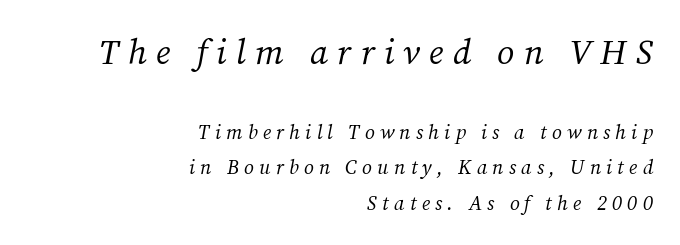
The image shows 35 px regular-weight serif type, italic (leaning right); set right-aligned, line spacing 1.79x, unusually wide letter spacing (+0.26 em), not underlined; the first (top) block is 1.75x larger; medium stroke contrast and a medium x-height.
